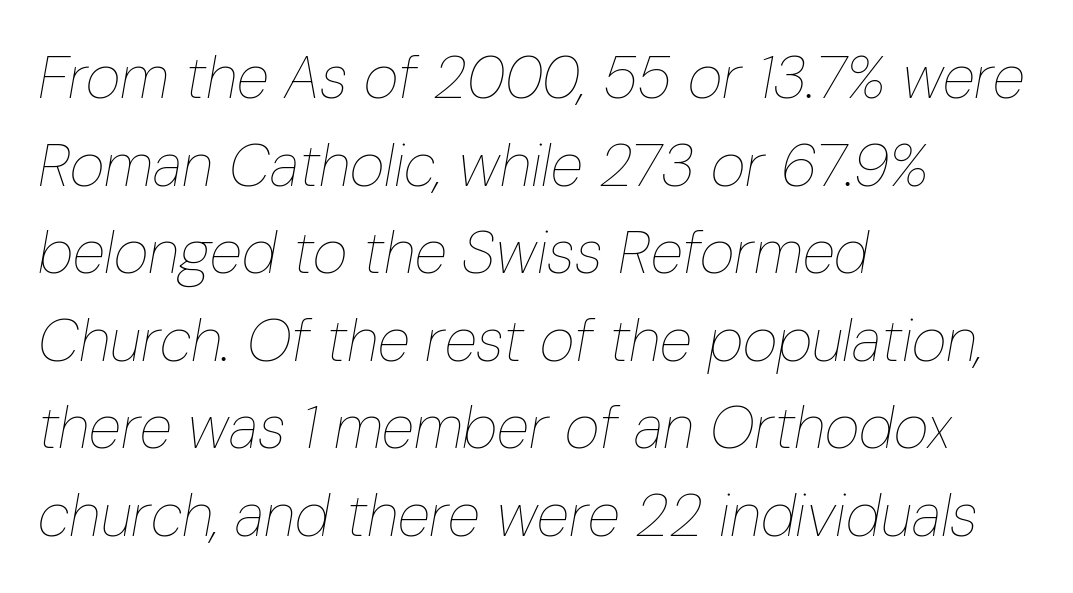
Q: Is the text bold? A: No.
Q: Is the text italic (slanted)? A: Yes, it leans right by about 10 degrees.
Q: Is the text underlined? A: No.
Q: How is the paragraph aligned? A: Left-aligned.
Q: Is the spacing between letters normal or unusually wide? A: Normal.
Q: Is the spacing between lines tight, normal or loose? A: Normal.
Q: Width (condensed, normal, or wide)? A: Condensed.
Q: Stroke contrast? A: Low.
Q: x-height? A: Medium.
Q: Monospaced? A: No.
